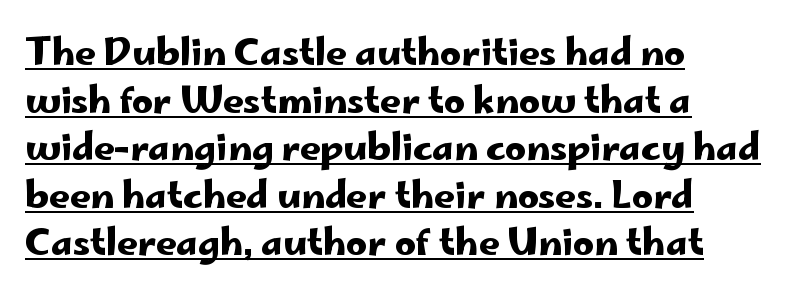
The tracking reads as untouched default to a designer's eye. The string is rendered with underlining switched on. These lines were composed using upright roman letters. This sample has the flowing, uneven cadence of proportional lettering. Which margin do the lines hug? The left one — the right edge is uneven.
